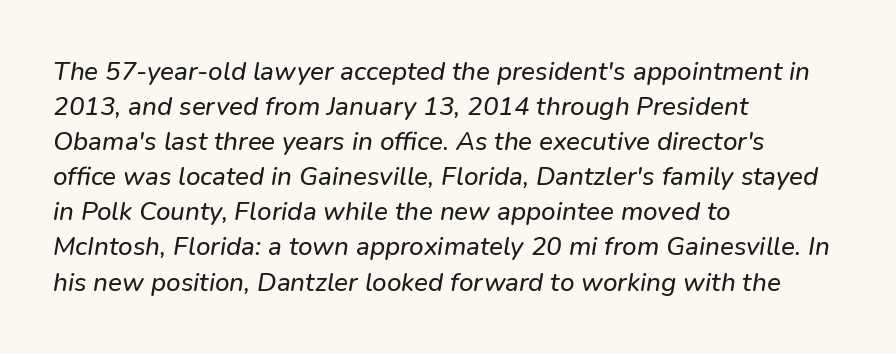
Q: Is the text italic (slanted)? A: Yes, it leans right by about 9 degrees.
Q: Is the text underlined? A: No.
Q: How is the paragraph aligned? A: Left-aligned.
Q: Is the spacing between letters normal or unusually wide? A: Normal.
Q: Is the spacing between lines tight, normal or loose? A: Normal.
